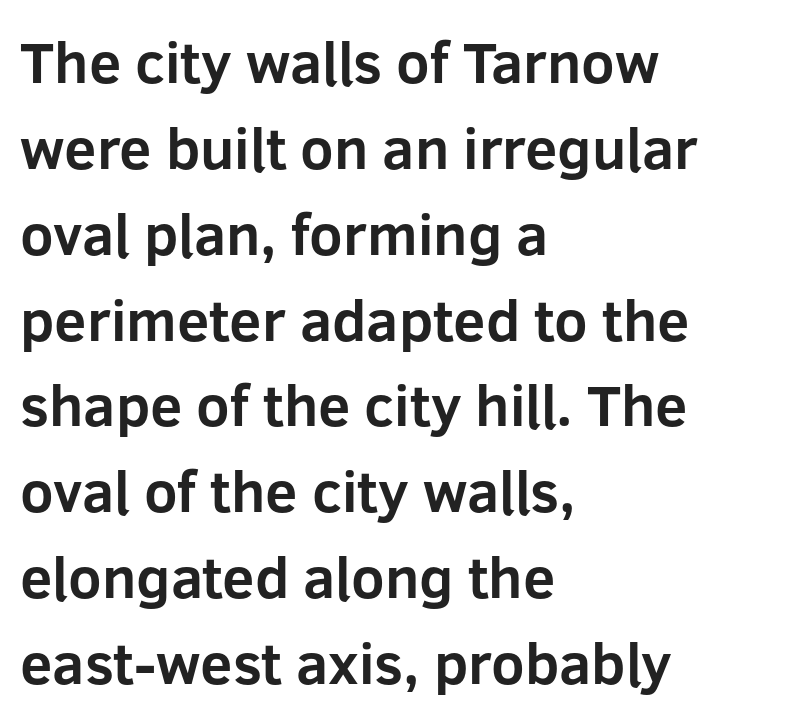
These lines are rendered in a variable-pitch font. The compositor pushed each line to the left boundary. You'd pick this weight for a headline — it's a proper bold. Compared with typical paragraphs, the rows here are spaced about the same. Italic? Not at all — the glyphs are vertical. A typesetter would call this zero additional tracking.
